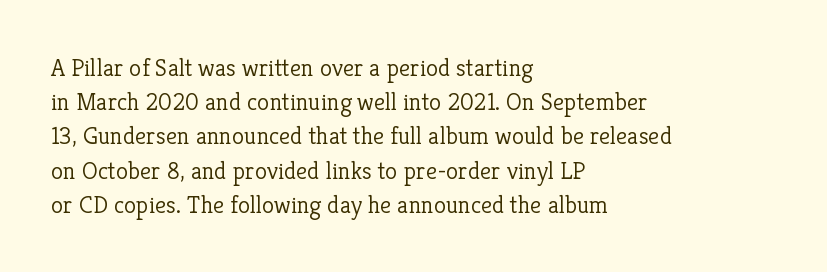
The image shows 25 px text type, upright; set left-aligned, normal line spacing (1.37x), normal letter spacing, not underlined.
